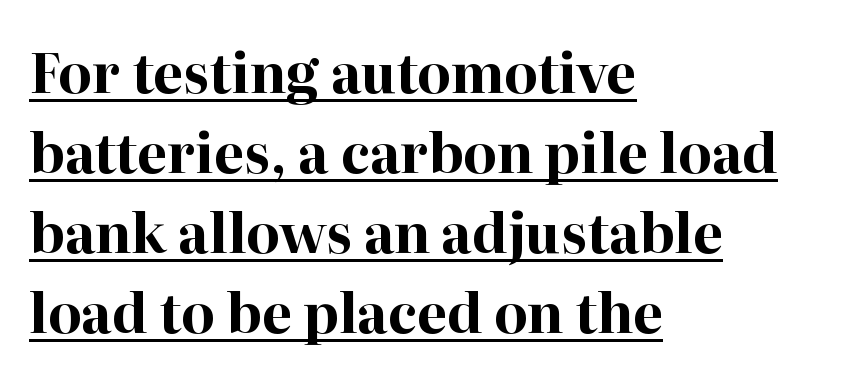
The image shows 54 px bold serif type, upright; set left-aligned, normal line spacing (1.48x), normal letter spacing, underlined; high stroke contrast and a medium x-height.
